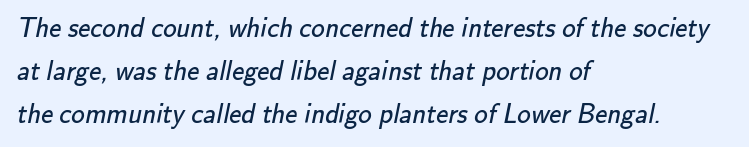
Q: Is the text bold? A: No.
Q: Is the text underlined? A: No.
Q: How is the paragraph aligned? A: Left-aligned.
Q: Is the spacing between letters normal or unusually wide? A: Normal.
Q: Is the spacing between lines tight, normal or loose? A: Normal.
